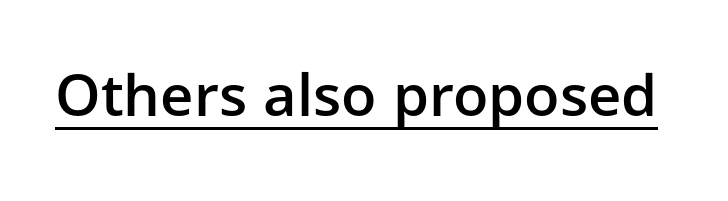
Q: Is the text bold? A: Semi-bold.
Q: Is the text italic (slanted)? A: No, it is upright.
Q: Is the typeface a serif or a sans-serif typeface? A: Sans-serif.
Q: Is the text underlined? A: Yes.
Q: Is the spacing between letters normal or unusually wide? A: Normal.
Q: Width (condensed, normal, or wide)? A: Normal.
Q: Stroke contrast? A: Low.
Q: x-height? A: Medium.
Q: Monospaced? A: No.
